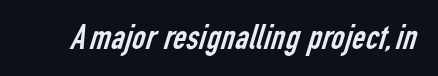
Q: Is the text bold? A: No.
Q: Is the typeface a serif or a sans-serif typeface? A: Sans-serif.
Q: Is the text underlined? A: No.
Q: Is the spacing between letters normal or unusually wide? A: Normal.
Q: Width (condensed, normal, or wide)? A: Condensed.
Q: Stroke contrast? A: Low.
Q: x-height? A: Medium.
Q: Monospaced? A: No.
